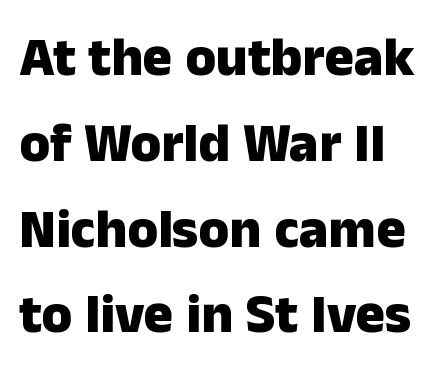
The image shows 55 px heavy sans-serif type, upright; set normal line spacing (1.56x), normal letter spacing, not underlined; low stroke contrast and a medium x-height.
